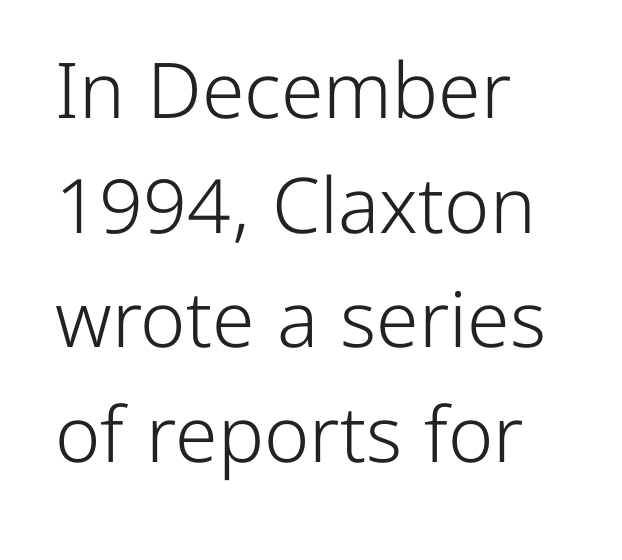
{"serif": "no", "italic": "no", "bold": "no", "weight": "light", "width": "normal", "stroke_contrast": "low", "x_height": "medium", "monospaced": "no", "underline": "no", "align": "left", "line_spacing": "normal", "line_spacing_ratio": 1.49, "letter_spacing": "normal", "letter_spacing_em": 0.0, "glyph_px": 77}
